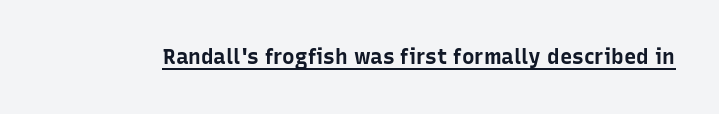
{"italic": "no", "bold": "yes", "underline": "yes", "letter_spacing": "normal", "letter_spacing_em": 0.0, "glyph_px": 21}
